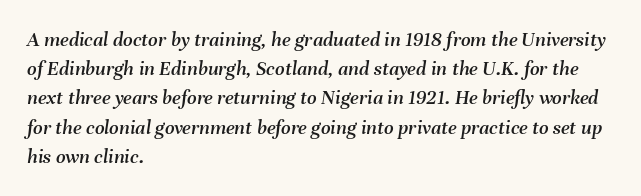
{"italic": "yes", "lean": "right", "slant_degrees": 8, "underline": "no", "align": "left", "line_spacing": "normal", "line_spacing_ratio": 1.39, "letter_spacing": "normal", "letter_spacing_em": 0.0, "glyph_px": 21}
